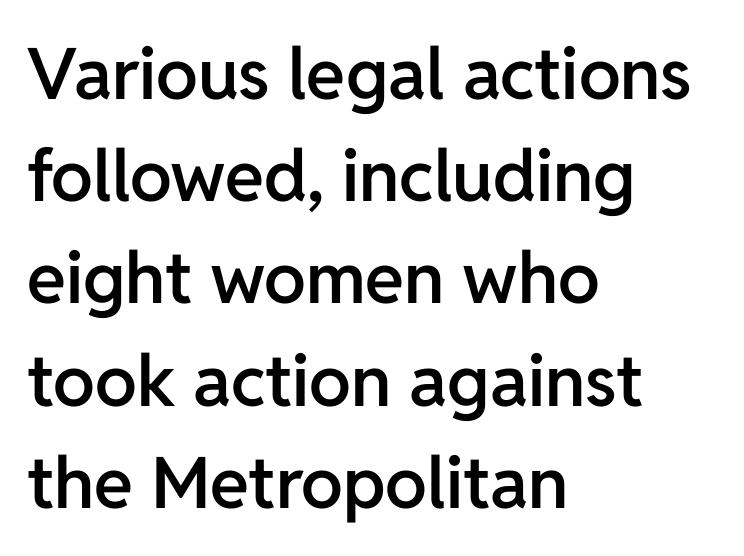
The image shows 71 px semibold sans-serif type, upright; set left-aligned, normal line spacing (1.44x), normal letter spacing, not underlined; low stroke contrast and a medium x-height.
